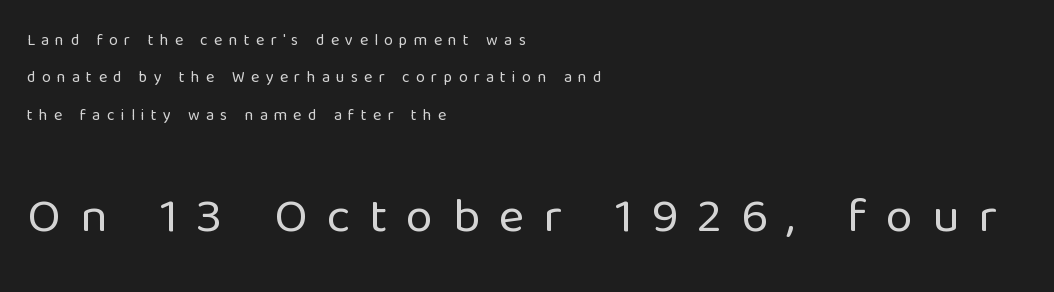
{"serif": "no", "italic": "no", "bold": "no", "weight": "regular", "width": "normal", "stroke_contrast": "low", "x_height": "medium", "monospaced": "no", "underline": "no", "align": "left", "line_spacing": "loose", "line_spacing_ratio": 2.33, "letter_spacing": "wide", "letter_spacing_em": 0.39, "larger_block": "second", "size_ratio": 3.06, "glyph_px": 49}
